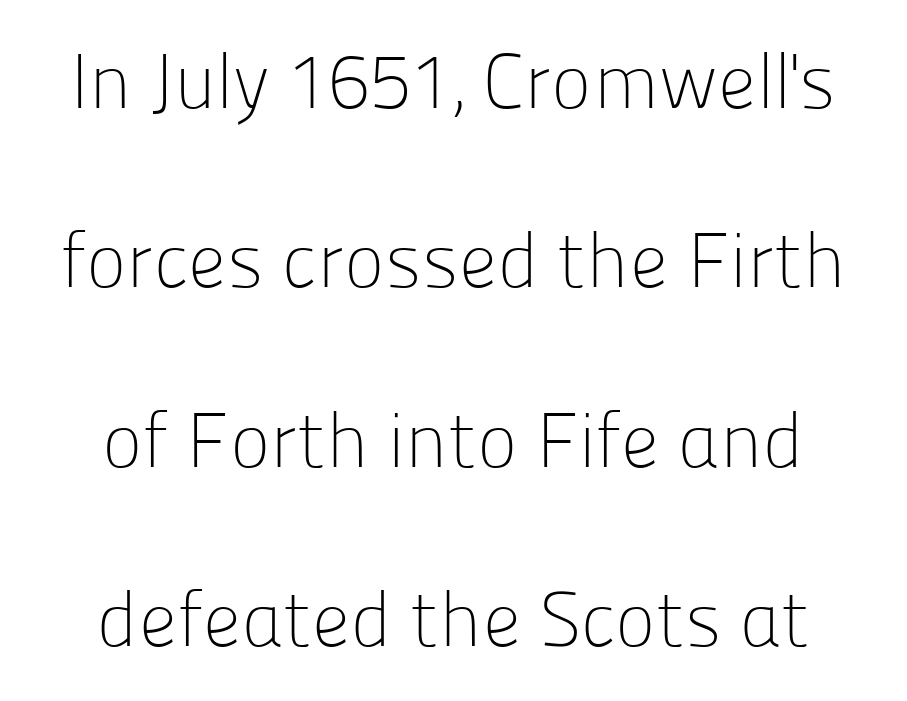
The image shows 77 px light sans-serif type, upright; set loose line spacing (2.33x), normal letter spacing, not underlined; low stroke contrast and a medium x-height.
